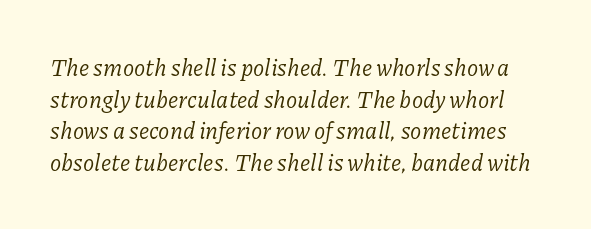
The image shows 23 px text type, italic (leaning right); set normal line spacing (1.37x), normal letter spacing, not underlined.
